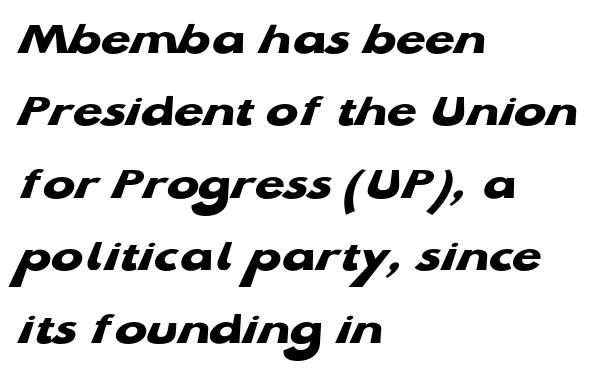
The glyphs in this specimen are sans serif. Tracking value appears to be zero — textbook default spacing. Layout note: lines flush left. Underline: absent. This sample keeps an unexceptional amount of space between lines.
